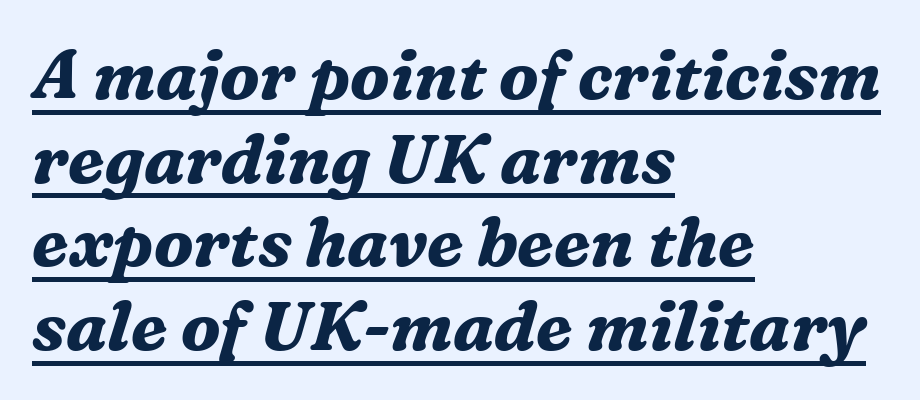
The image shows 68 px bold serif type, italic (leaning right); set left-aligned, line spacing 1.23x, normal letter spacing, underlined; medium stroke contrast and a medium x-height.
